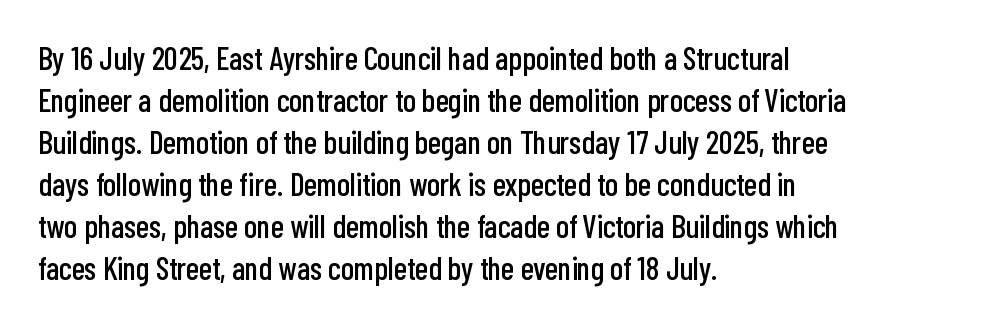
The words here are not underlined. The font's upright variant was chosen for this text. Whoever set this chose a conventional vertical rhythm. One-word summary of the alignment: left. Character widths vary here, with narrow letters taking less room than wide ones. Here the glyphs are tracked normally, forming tight word shapes.
